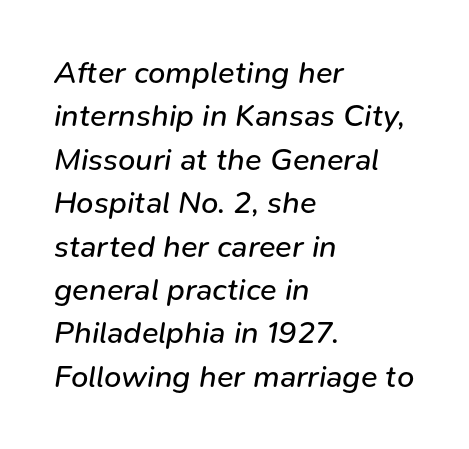
The image shows 31 px regular-weight type, italic (leaning right); set left-aligned, normal line spacing (1.4x), normal letter spacing, not underlined; low stroke contrast and a medium x-height.
